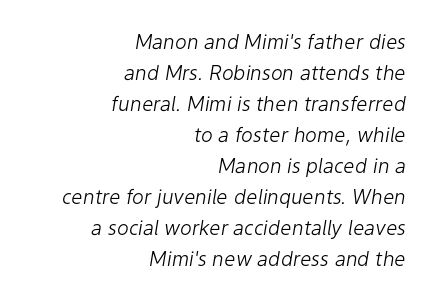
The image shows 20 px text type, italic (leaning right); set right-aligned, normal line spacing (1.55x), normal letter spacing, not underlined.
